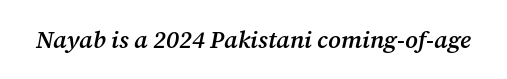
The image shows 24 px text type, italic (leaning right); set normal letter spacing, not underlined.
